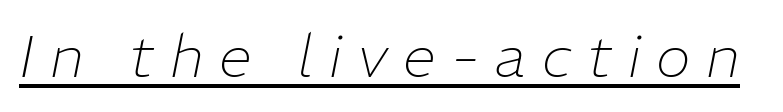
{"italic": "yes", "lean": "right", "slant_degrees": 11, "bold": "no", "weight": "thin", "width": "normal", "stroke_contrast": "low", "x_height": "medium", "monospaced": "no", "underline": "yes", "letter_spacing": "wide", "letter_spacing_em": 0.27, "glyph_px": 59}
